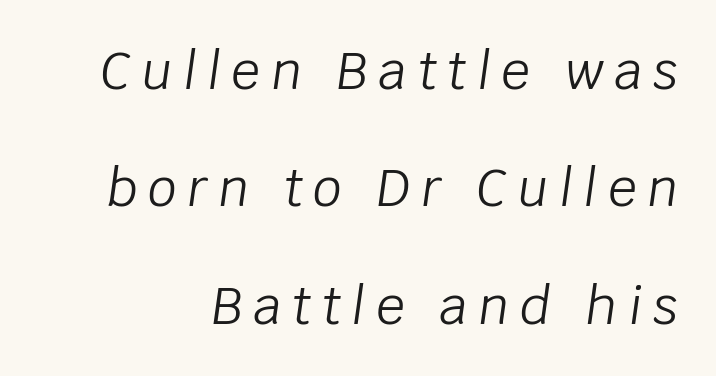
The tracking reads as deliberately expanded to a designer's eye. Designer's note — italics engaged. A typesetter would call this leading open, well beyond the default. Has an underline been added? It has not. Note the varied advance widths — an 'i' is clearly narrower than an 'm'.
